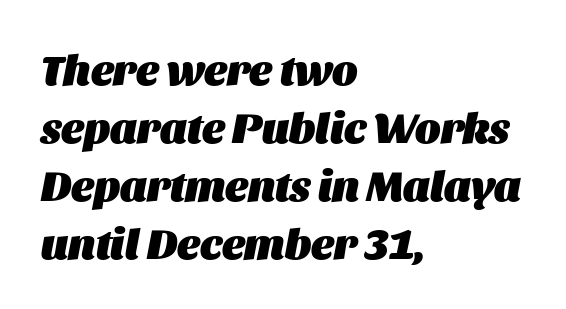
Vertical spacing — default. Rendered with sloped, italic letterforms. Looks like regular typesetting: each glyph gets only the width it needs. Stroke thickness is high; the sample reads as a true bold. These lines keep a tight, regular rhythm from letter to letter. Has an underline been added? It has not.
